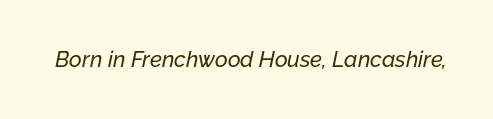
{"italic": "yes", "lean": "right", "slant_degrees": 12, "underline": "no", "letter_spacing": "normal", "letter_spacing_em": 0.0, "glyph_px": 22}
